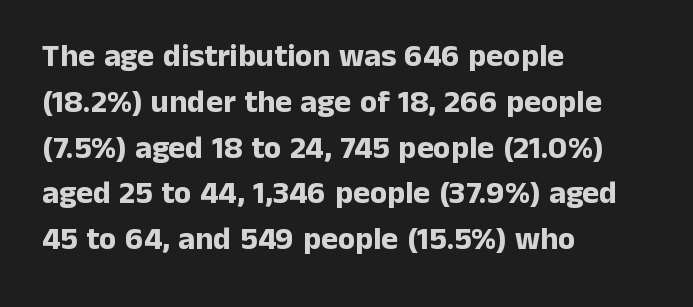
{"serif": "no", "italic": "no", "bold": "yes", "weight": "bold", "width": "normal", "stroke_contrast": "low", "x_height": "medium", "monospaced": "no", "underline": "no", "align": "left", "line_spacing": "normal", "line_spacing_ratio": 1.43, "letter_spacing": "normal", "letter_spacing_em": 0.0, "glyph_px": 32}
